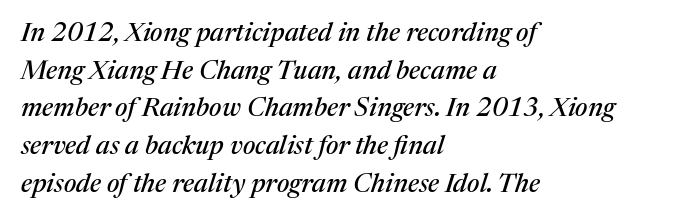
The image shows 26 px text type, italic (leaning right); set left-aligned, normal line spacing (1.45x), normal letter spacing, not underlined.
